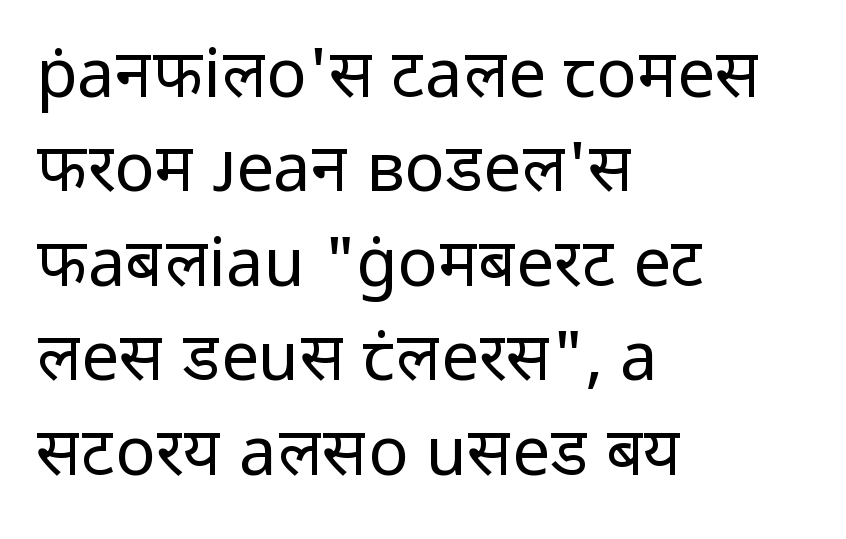
The passage shown is typed in a proportional face where columns would drift. Classification — sans serif. The string is rendered with underlining switched off. The lines in this sample share a left origin and differ only in where they stop. Horizontal bands of white between lines are of average thickness. Vertical strokes here are truly vertical.
